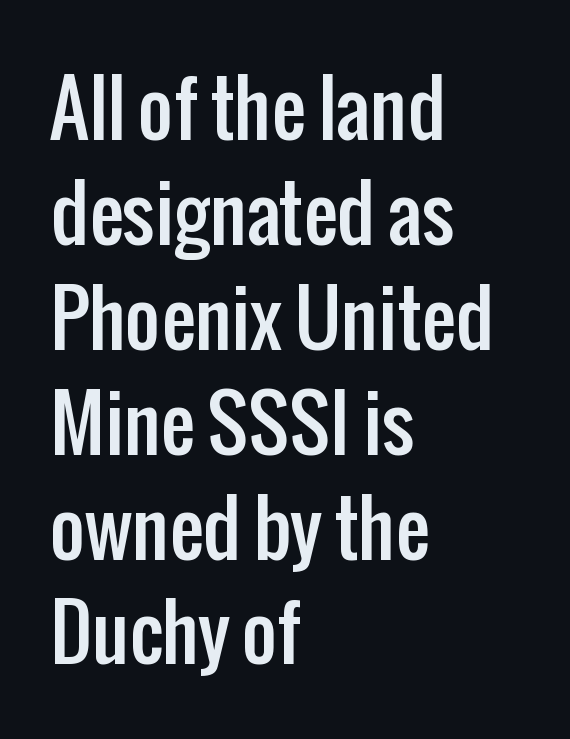
Q: Is the text italic (slanted)? A: No, it is upright.
Q: Is the typeface a serif or a sans-serif typeface? A: Sans-serif.
Q: Is the text underlined? A: No.
Q: How is the paragraph aligned? A: Left-aligned.
Q: Is the spacing between letters normal or unusually wide? A: Normal.
Q: Is the spacing between lines tight, normal or loose? A: Normal.
Q: Width (condensed, normal, or wide)? A: Condensed.
Q: Stroke contrast? A: Low.
Q: x-height? A: Medium.
Q: Monospaced? A: No.
